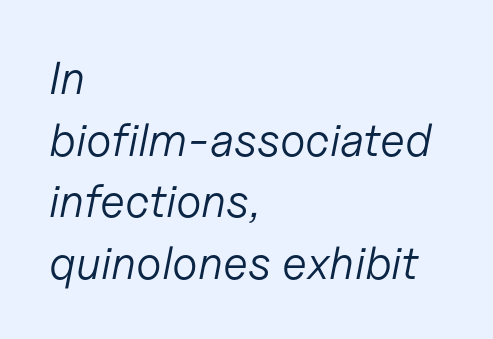
{"italic": "yes", "lean": "right", "slant_degrees": 11, "bold": "no", "weight": "light", "width": "normal", "stroke_contrast": "low", "x_height": "medium", "monospaced": "no", "underline": "no", "align": "left", "line_spacing": "normal", "line_spacing_ratio": 1.34, "letter_spacing": "normal", "letter_spacing_em": 0.0, "glyph_px": 46}
